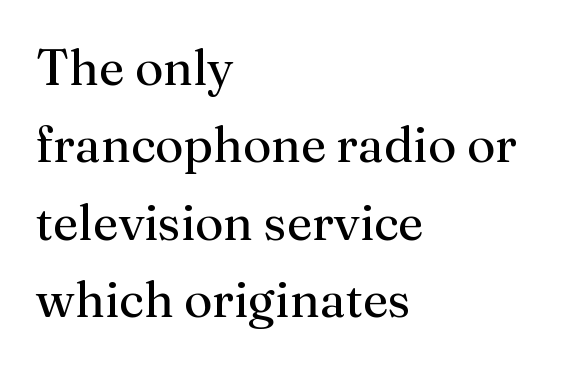
Reading down the column, the eye jumps a familiar distance to each next line. Is this a sans? No — the strokes have serifs. Only glyphs here, with clear space below each row. Nothing unusual about the tracking: characters are spaced as the font intends. Ordinary non-slanted type is in use. Is this a fixed-width face? No — the glyphs have proportional, varying widths.
